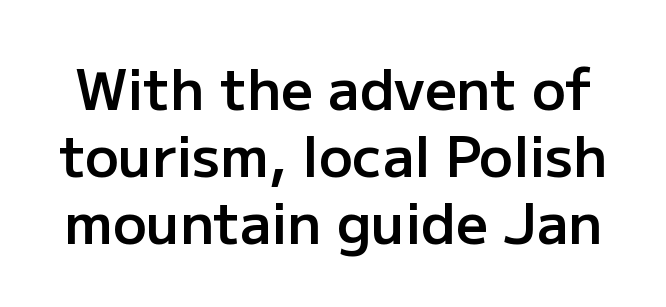
The image shows 56 px semibold sans-serif type, upright; set line spacing 1.2x, normal letter spacing, not underlined; low stroke contrast and a medium x-height.
